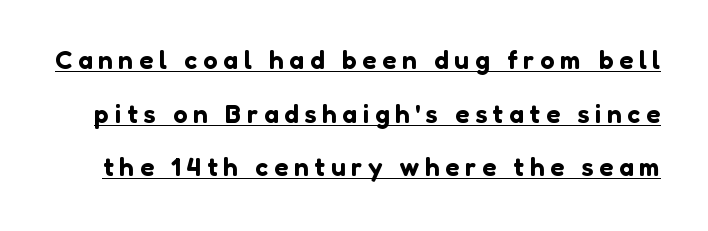
{"italic": "no", "underline": "yes", "line_spacing": "loose", "line_spacing_ratio": 2.06, "letter_spacing": "wide", "letter_spacing_em": 0.22, "glyph_px": 26}
